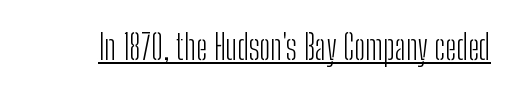
The image shows 35 px light, condensed sans-serif type, upright; set normal letter spacing, underlined; low stroke contrast and a medium x-height.
